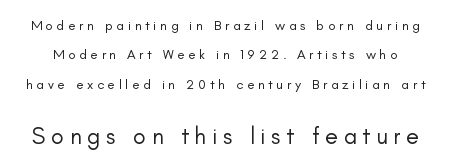
Q: Is the text bold? A: No.
Q: Is the text italic (slanted)? A: No, it is upright.
Q: Is the text underlined? A: No.
Q: Is the spacing between letters normal or unusually wide? A: Unusually wide.
Q: Is the spacing between lines tight, normal or loose? A: Loose.
Q: Which block of text is set in a larger size, the first (top) or the second (bottom)? A: The second (bottom) one.
